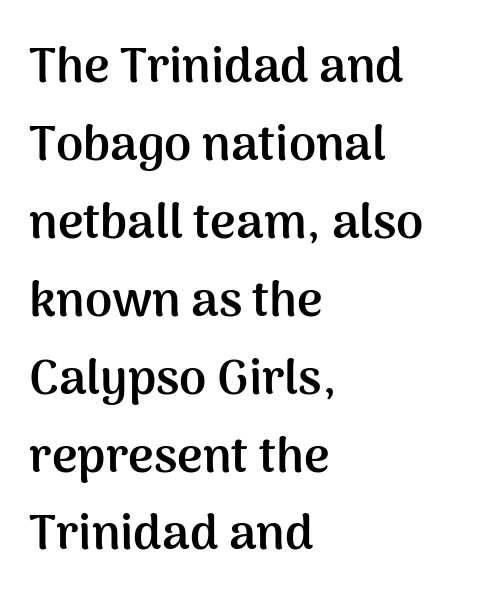
The image shows 49 px semibold sans-serif type, upright; set left-aligned, normal line spacing (1.59x), normal letter spacing, not underlined; medium stroke contrast and a medium x-height.
